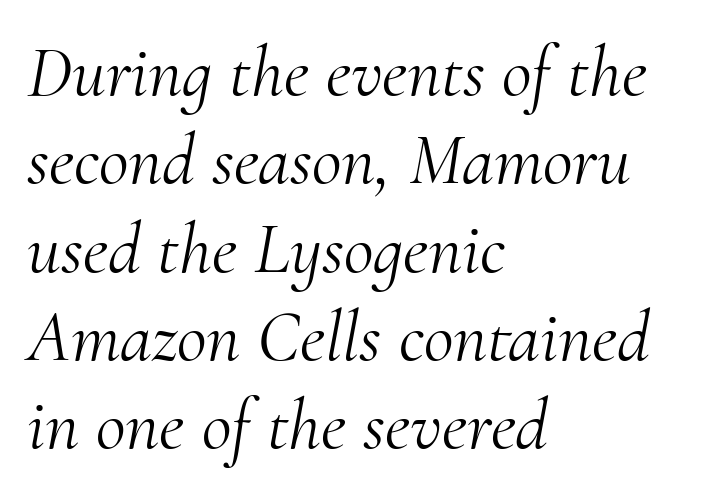
The image shows 73 px light serif type, italic (leaning right); set left-aligned, line spacing 1.21x, normal letter spacing, not underlined; medium stroke contrast and a small x-height.
